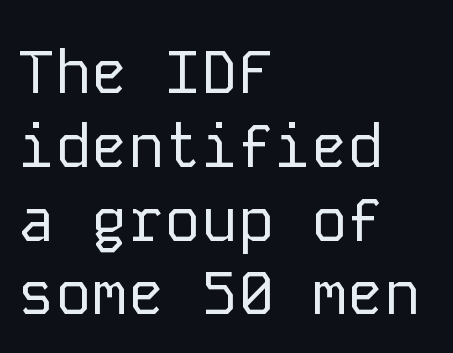
Q: Is the text bold? A: No.
Q: Is the text italic (slanted)? A: No, it is upright.
Q: Is the typeface a serif or a sans-serif typeface? A: Sans-serif.
Q: Is the text underlined? A: No.
Q: How is the paragraph aligned? A: Left-aligned.
Q: Is the spacing between letters normal or unusually wide? A: Normal.
Q: Width (condensed, normal, or wide)? A: Normal.
Q: Stroke contrast? A: Low.
Q: x-height? A: Medium.
Q: Monospaced? A: Yes.
